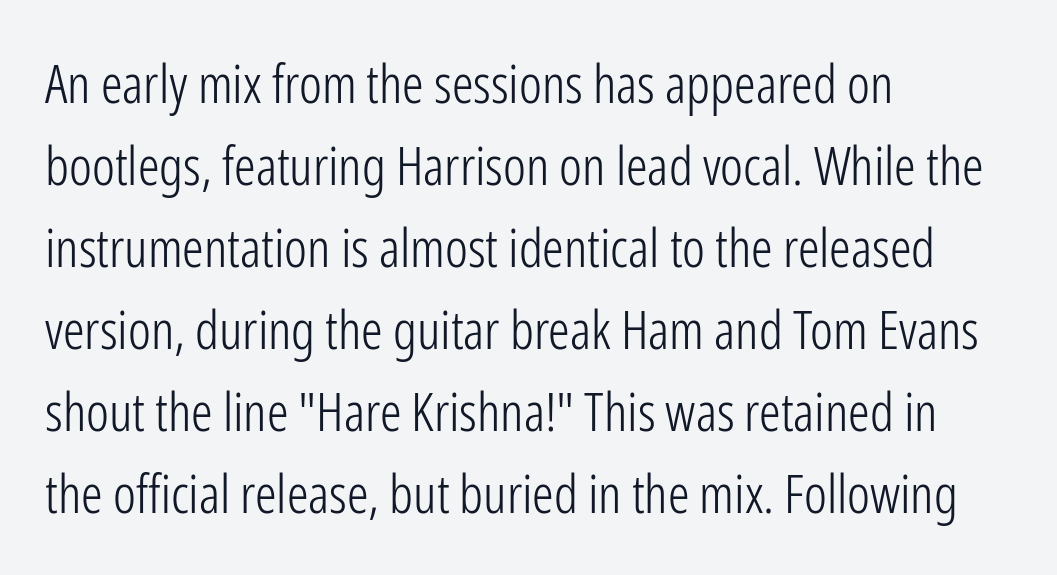
These lines are composed in type without serifs. Evenly set lines give the paragraph a standard silhouette. Anything drawn beneath the words? Only blank space. Rendered with straight, roman letterforms. Is this a heavy cut? Hardly; it is regular or lighter. Nothing unusual about the tracking: characters are spaced as the font intends.
